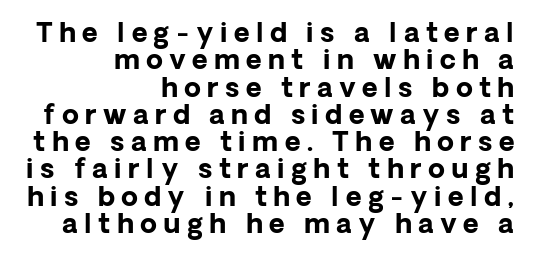
Does the leading feel generous? Not at all — it's pinched. Underline: absent. The paragraph shown leans on its right margin. The characters look thick and weighty, a clear bold. This is the regular roman posture of the typeface.
